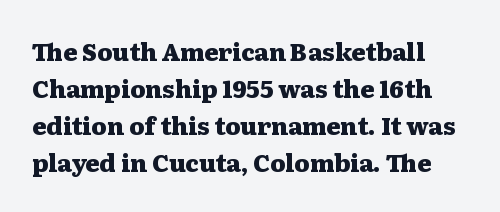
Q: Is the text bold? A: Yes.
Q: Is the text italic (slanted)? A: No, it is upright.
Q: Is the text underlined? A: No.
Q: Is the spacing between letters normal or unusually wide? A: Normal.
Q: Is the spacing between lines tight, normal or loose? A: Normal.
